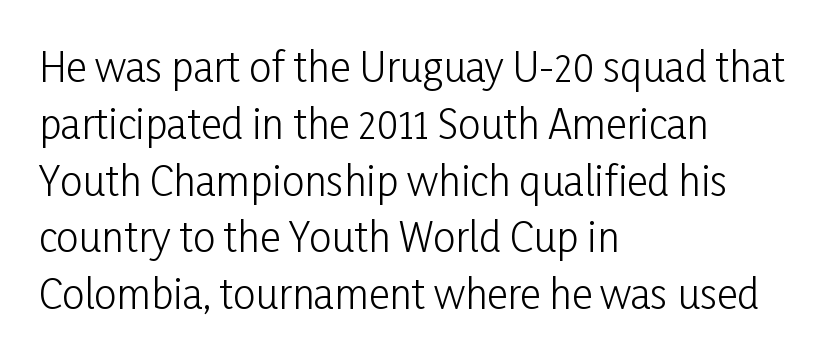
The image shows 40 px light, condensed sans-serif type, upright; set left-aligned, normal line spacing (1.42x), normal letter spacing, not underlined; low stroke contrast and a medium x-height.
